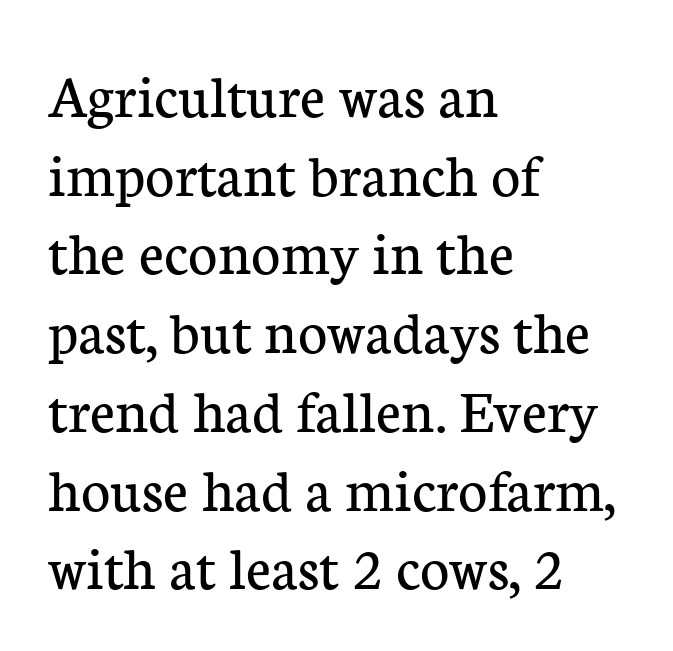
Q: Is the text bold? A: No.
Q: Is the text italic (slanted)? A: No, it is upright.
Q: Is the typeface a serif or a sans-serif typeface? A: Serif.
Q: Is the text underlined? A: No.
Q: How is the paragraph aligned? A: Left-aligned.
Q: Is the spacing between letters normal or unusually wide? A: Normal.
Q: Is the spacing between lines tight, normal or loose? A: Normal.
Q: Width (condensed, normal, or wide)? A: Normal.
Q: Stroke contrast? A: Low.
Q: x-height? A: Medium.
Q: Monospaced? A: No.
